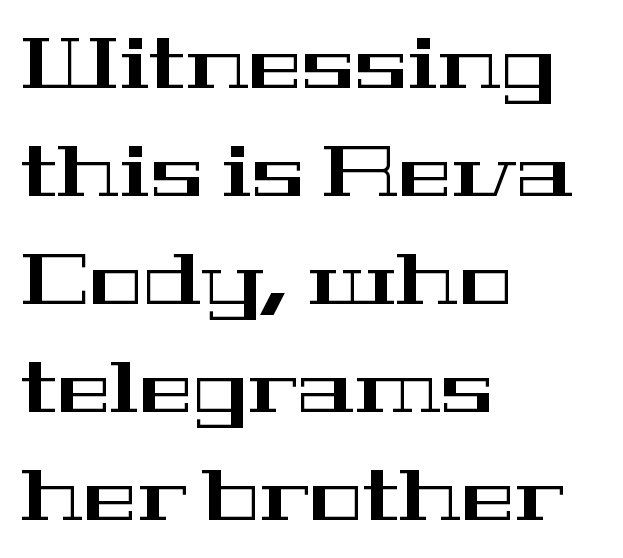
The image shows 72 px wide serif type, upright; set left-aligned, normal line spacing (1.5x), normal letter spacing, not underlined; high stroke contrast and a medium x-height.
